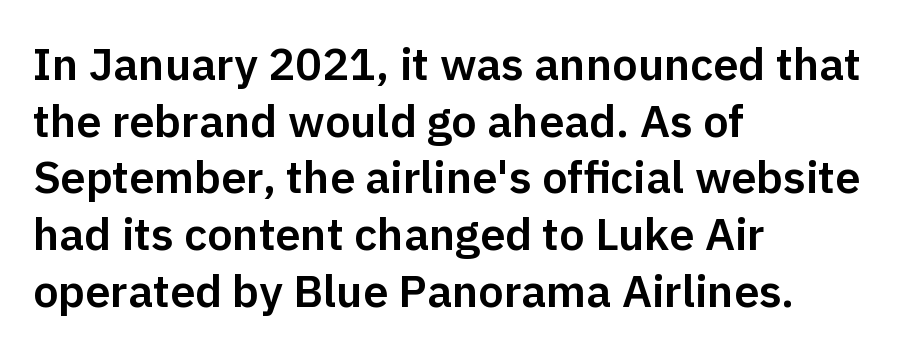
The passage shown has conventional tracking throughout. Each letter keeps its own natural width here, so spacing adapts to shape. Every row of glyphs begins at an identical x-position on the left. A roman cut, with each character standing at attention.
